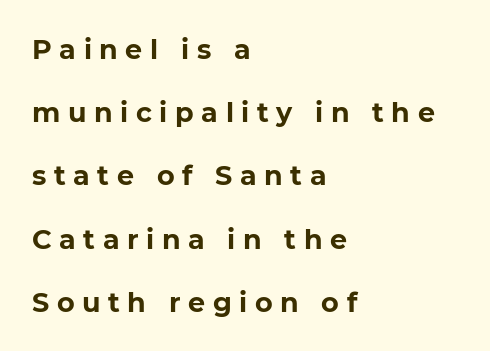
The image shows 27 px bold type, upright; set left-aligned, loose line spacing (2.34x), unusually wide letter spacing (+0.28 em), not underlined.
